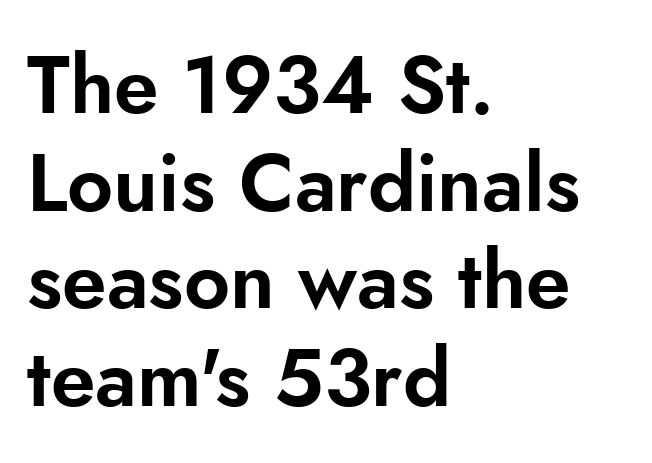
Looks like regular typesetting: each glyph gets only the width it needs. Upright lettering throughout. The designer went with a sans here, leaving each stem footless. Nobody touched the tracking dial on this one. Letters rest on an invisible, unmarked baseline.
